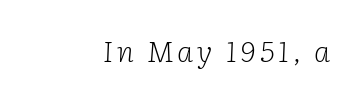
Q: Is the text bold? A: No.
Q: Is the text italic (slanted)? A: Yes, it leans right by about 2 degrees.
Q: Is the typeface a serif or a sans-serif typeface? A: Serif.
Q: Is the text underlined? A: No.
Q: How is the paragraph aligned? A: Right-aligned.
Q: Width (condensed, normal, or wide)? A: Normal.
Q: Stroke contrast? A: Low.
Q: x-height? A: Medium.
Q: Monospaced? A: No.
